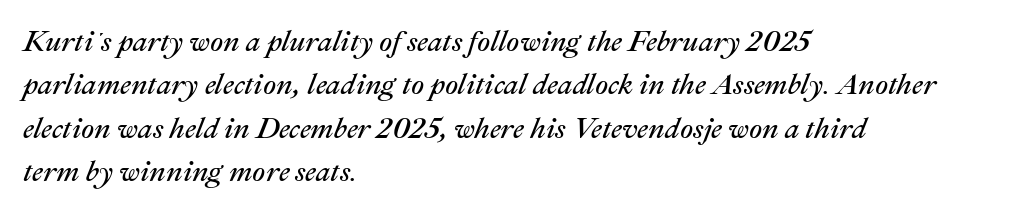
Quick note: italic. Caption: standard tracking, unaltered. These lines are rendered in a variable-pitch font. Successive baselines arrive at the customary interval. Honestly, there is no underline to notice here at all. Is the block centered? No — it sits flush against the left margin.
